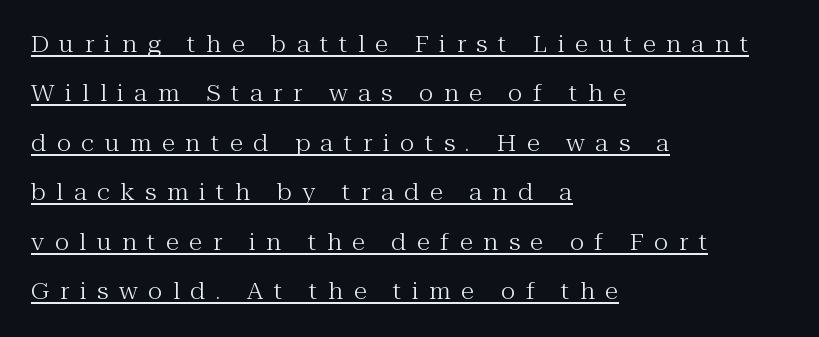
The image shows 22 px text type, upright; set left-aligned, loose line spacing (2.25x), unusually wide letter spacing (+0.48 em), underlined.
